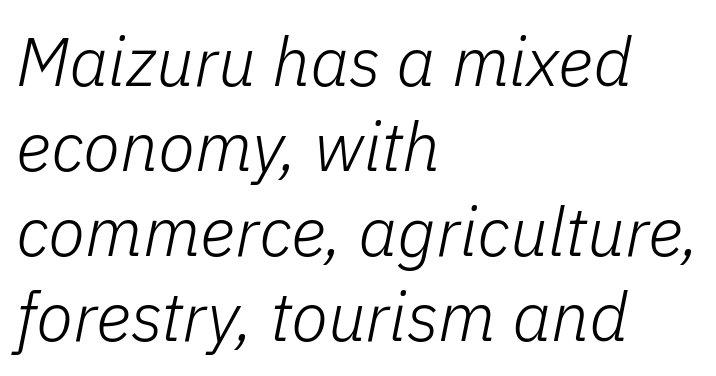
Quick note: underline off. Standard letterfit; no display-style spreading of the glyphs. This block has exactly the height ordinary leading produces. The strokes are not fattened; the text isn't bold. Spacing verdict: proportional, widths tailored to each character. The lettering tilts uniformly, giving the passage an italic look.
